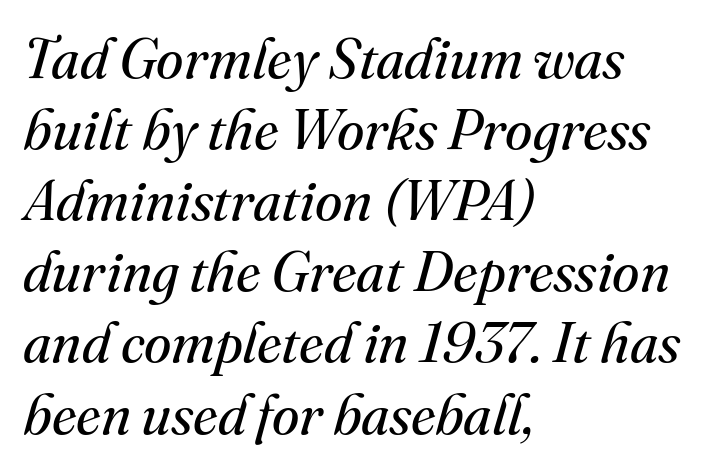
The image shows 56 px regular-weight serif type, italic (leaning right); set left-aligned, normal line spacing (1.27x), normal letter spacing, not underlined; medium stroke contrast and a small x-height.
